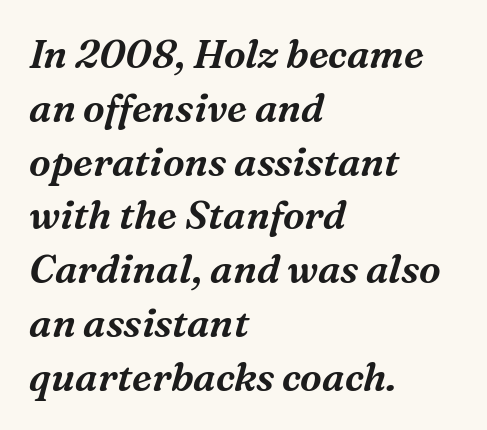
Q: Is the text italic (slanted)? A: Yes, it leans right by about 16 degrees.
Q: Is the typeface a serif or a sans-serif typeface? A: Serif.
Q: Is the text underlined? A: No.
Q: How is the paragraph aligned? A: Left-aligned.
Q: Is the spacing between letters normal or unusually wide? A: Normal.
Q: Is the spacing between lines tight, normal or loose? A: Normal.
Q: Width (condensed, normal, or wide)? A: Normal.
Q: Stroke contrast? A: Medium.
Q: x-height? A: Medium.
Q: Monospaced? A: No.
